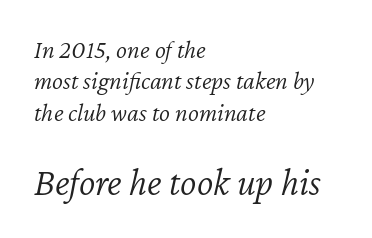
{"italic": "yes", "lean": "right", "slant_degrees": 12, "bold": "no", "weight": "light", "width": "normal", "stroke_contrast": "low", "x_height": "medium", "monospaced": "no", "underline": "no", "align": "left", "line_spacing_ratio": 1.21, "letter_spacing": "normal", "letter_spacing_em": 0.0, "larger_block": "second", "size_ratio": 1.5, "glyph_px": 39}
